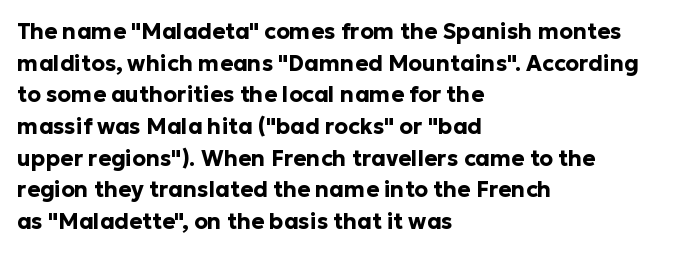
Q: Is the text bold? A: Yes.
Q: Is the text italic (slanted)? A: No, it is upright.
Q: Is the text underlined? A: No.
Q: How is the paragraph aligned? A: Left-aligned.
Q: Is the spacing between letters normal or unusually wide? A: Normal.
Q: Is the spacing between lines tight, normal or loose? A: Normal.
